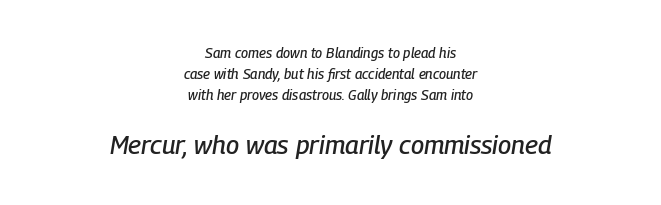
The image shows 26 px text type, italic (leaning right); set centered, normal line spacing (1.51x), normal letter spacing, not underlined; the second (bottom) block is 1.86x larger.
